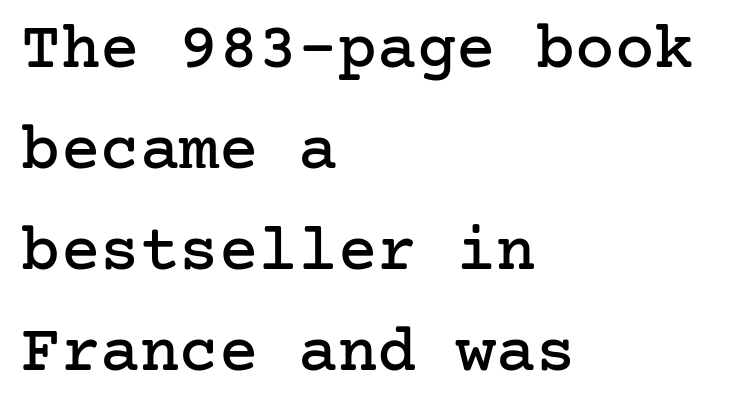
Each line starts at the same left margin while the right side varies. Posture: straight, roman, zero tilt. Examine the stroke ends and you'll spot serifs. The gaps between neighbouring characters are ordinary and unremarkable.
